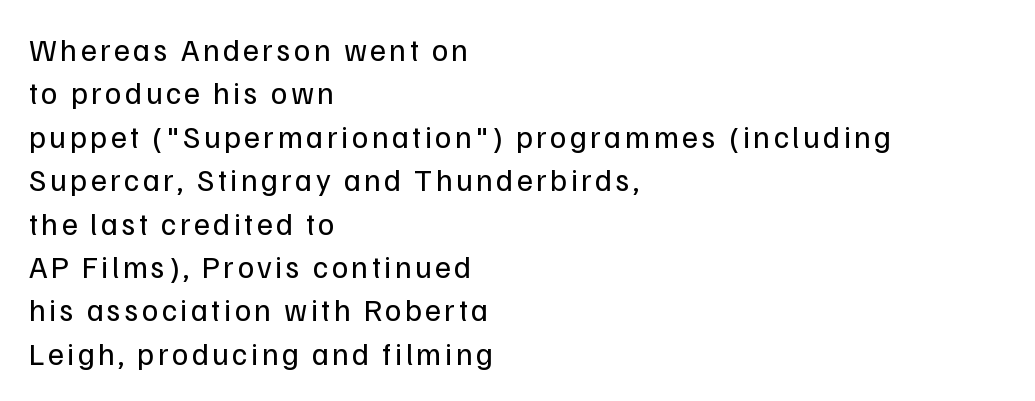
The image shows 31 px regular-weight sans-serif type, upright; set left-aligned, normal line spacing (1.4x), not underlined; low stroke contrast and a medium x-height.
